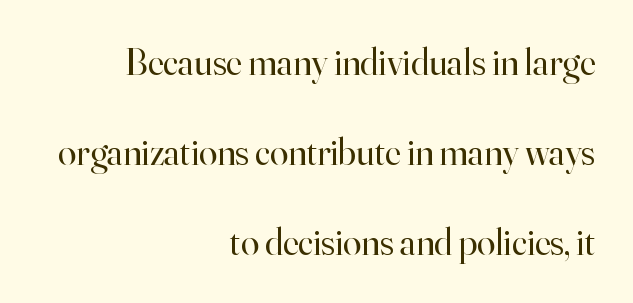
The image shows 37 px regular-weight serif type, upright; set right-aligned, loose line spacing (2.43x), normal letter spacing, not underlined; high stroke contrast and a small x-height.
